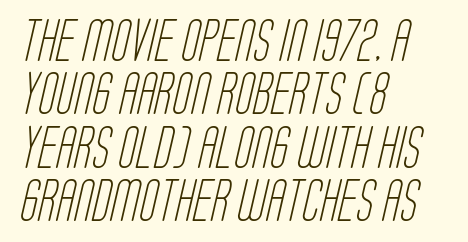
The image shows 42 px light, condensed sans-serif type; set left-aligned, normal line spacing (1.27x), normal letter spacing, not underlined; low stroke contrast and a large x-height.
